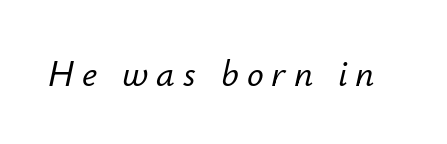
The horizontal fit of the characters is loose and conspicuously gappy. The glyphs look as if they've been sheared to an angle. Decoration check: the copy has no underline. Note the varied advance widths — an 'i' is clearly narrower than an 'm'.
